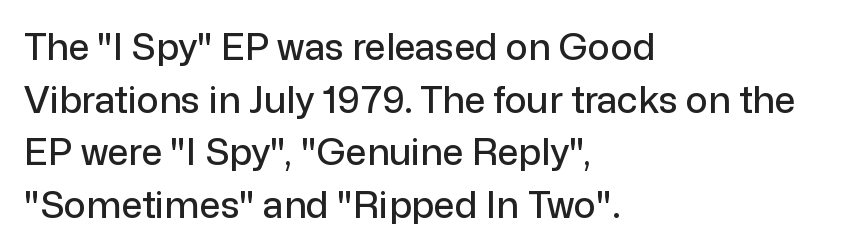
Q: Is the text italic (slanted)? A: No, it is upright.
Q: Is the typeface a serif or a sans-serif typeface? A: Sans-serif.
Q: Is the text underlined? A: No.
Q: How is the paragraph aligned? A: Left-aligned.
Q: Is the spacing between letters normal or unusually wide? A: Normal.
Q: Is the spacing between lines tight, normal or loose? A: Normal.
Q: Width (condensed, normal, or wide)? A: Normal.
Q: Stroke contrast? A: Low.
Q: x-height? A: Medium.
Q: Monospaced? A: No.
